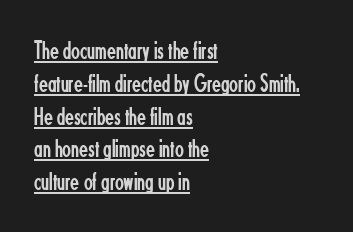
{"italic": "no", "bold": "no", "underline": "yes", "align": "left", "line_spacing": "normal", "line_spacing_ratio": 1.26, "letter_spacing": "normal", "letter_spacing_em": 0.0, "glyph_px": 26}
